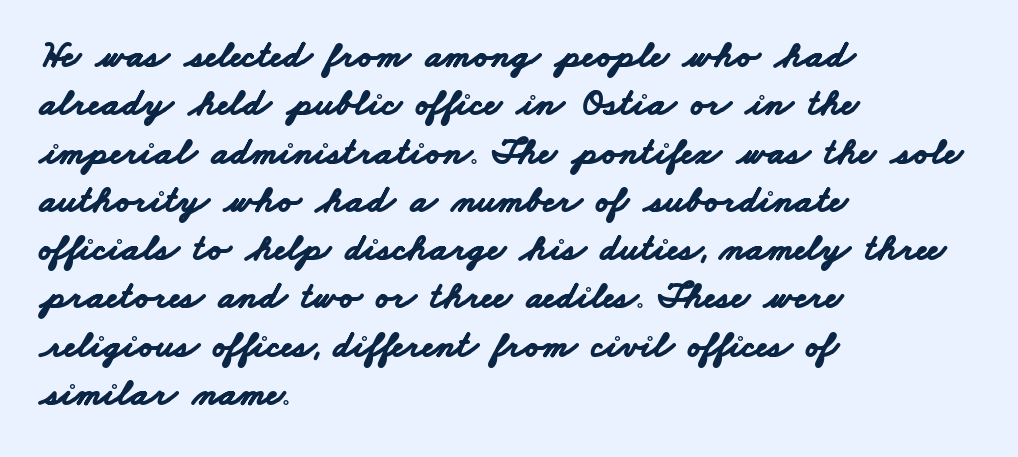
Descenders are the only things crossing below the line. Caption: standard tracking, unaltered. Each letter keeps its own natural width here, so spacing adapts to shape. Is the block centered? No — it sits flush against the left margin. The typeface chosen for these lines omits serifs.
